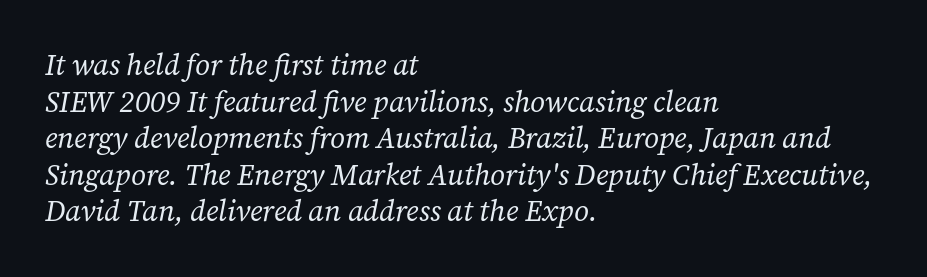
The image shows 29 px regular-weight serif type, italic (leaning right); set left-aligned, normal line spacing (1.26x), normal letter spacing, not underlined; low stroke contrast and a medium x-height.
